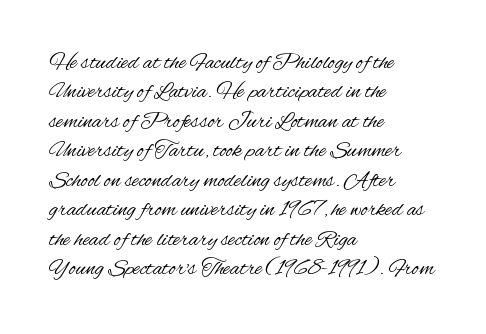
Q: Is the text bold? A: No.
Q: Is the text italic (slanted)? A: Yes.
Q: Is the text underlined? A: No.
Q: How is the paragraph aligned? A: Left-aligned.
Q: Is the spacing between letters normal or unusually wide? A: Normal.
Q: Is the spacing between lines tight, normal or loose? A: Normal.
